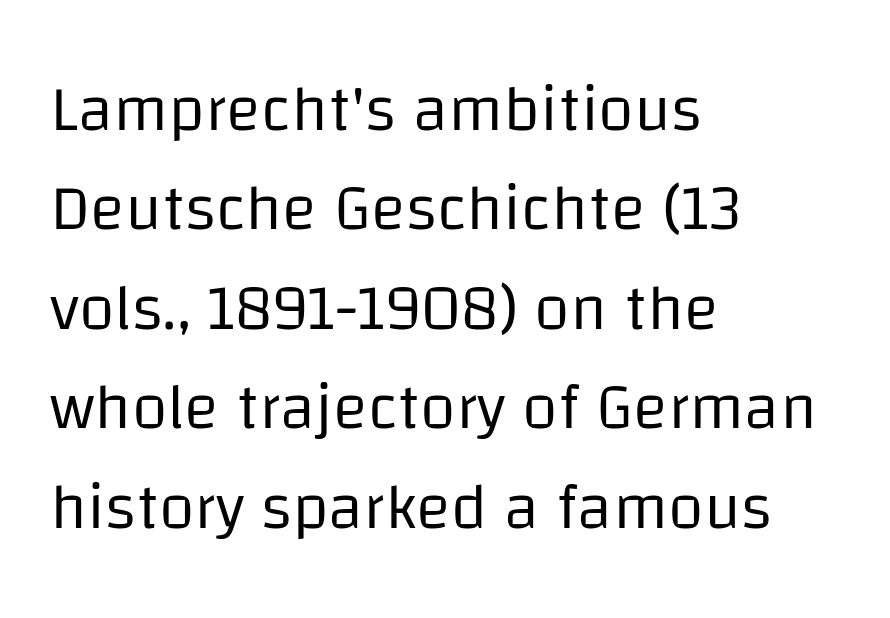
The image shows 65 px regular-weight sans-serif type, upright; set left-aligned, normal line spacing (1.53x), normal letter spacing, not underlined; low stroke contrast and a large x-height.
